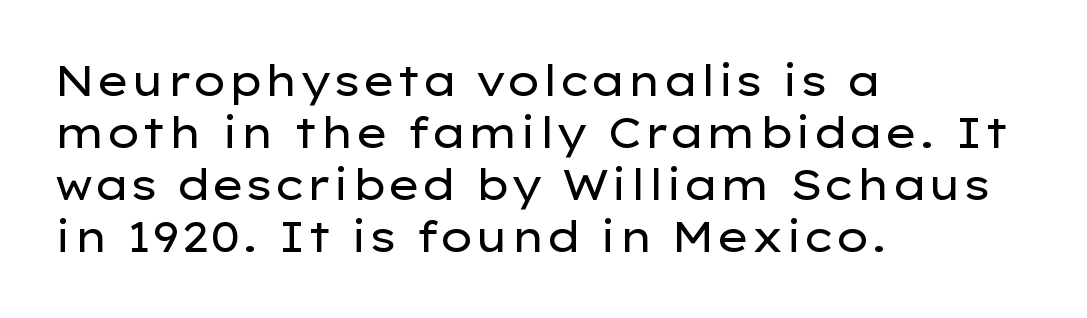
{"serif": "no", "italic": "no", "bold": "no", "weight": "regular", "width": "wide", "stroke_contrast": "low", "x_height": "medium", "monospaced": "no", "underline": "no", "align": "left", "line_spacing_ratio": 1.24, "letter_spacing": "normal", "letter_spacing_em": 0.0, "glyph_px": 42}
